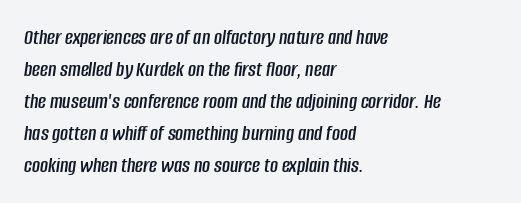
The image shows 22 px text type, italic (leaning right); set left-aligned, normal line spacing (1.45x), normal letter spacing, not underlined.
